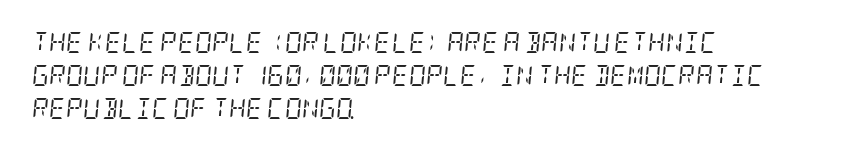
{"italic": "yes", "lean": "right", "slant_degrees": 5, "bold": "no", "underline": "no", "align": "left", "line_spacing": "normal", "line_spacing_ratio": 1.56, "letter_spacing": "normal", "letter_spacing_em": 0.0, "glyph_px": 21}
